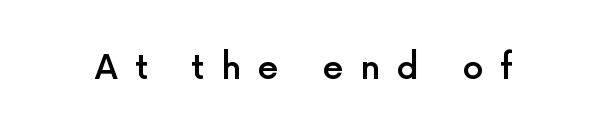
{"serif": "no", "italic": "no", "bold": "semi", "weight": "semibold", "width": "normal", "x_height": "medium", "monospaced": "no", "underline": "no", "letter_spacing": "wide", "letter_spacing_em": 0.49, "glyph_px": 34}
